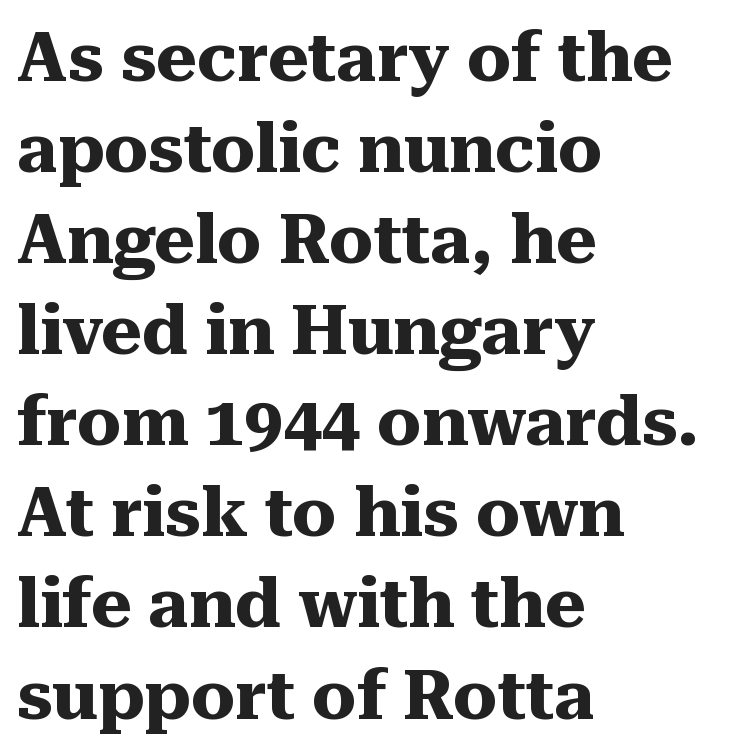
Look at the bottom of the vertical strokes: they flare into serifs here. You can tell it's not italic because the verticals are truly vertical. These lines stack with their left ends in a neat column. Students, note that the glyphs here touch the page at normal intervals. The foot of each line stays bare and open. In terms of leading, this rendering sits right in the middle.
